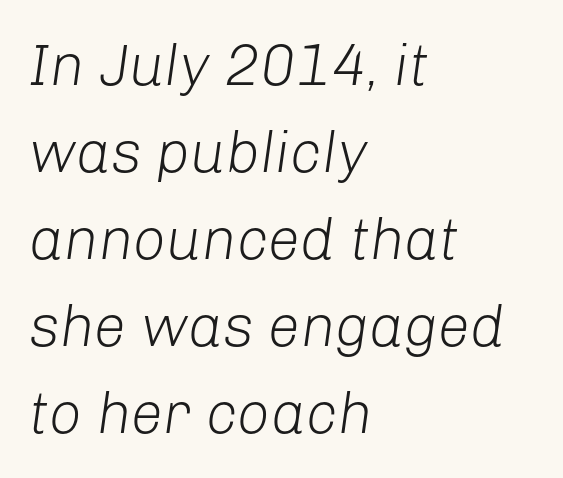
Q: Is the text bold? A: No.
Q: Is the text italic (slanted)? A: Yes, it leans right by about 8 degrees.
Q: Is the text underlined? A: No.
Q: How is the paragraph aligned? A: Left-aligned.
Q: Is the spacing between letters normal or unusually wide? A: Normal.
Q: Is the spacing between lines tight, normal or loose? A: Normal.
Q: Width (condensed, normal, or wide)? A: Normal.
Q: Stroke contrast? A: Low.
Q: x-height? A: Medium.
Q: Monospaced? A: No.
